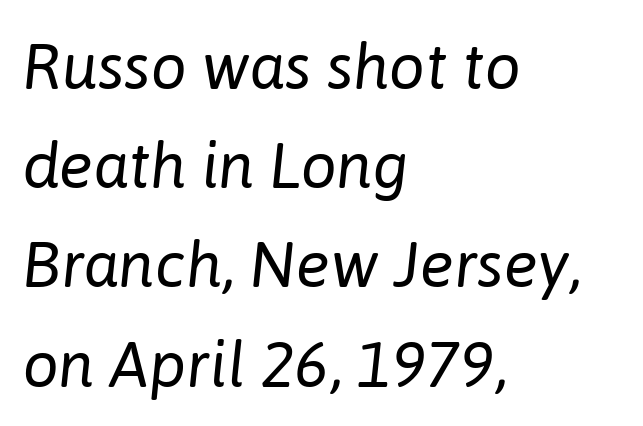
Q: Is the text bold? A: No.
Q: Is the text italic (slanted)? A: Yes, it leans right by about 6 degrees.
Q: Is the text underlined? A: No.
Q: How is the paragraph aligned? A: Left-aligned.
Q: Is the spacing between letters normal or unusually wide? A: Normal.
Q: Is the spacing between lines tight, normal or loose? A: Normal.
Q: Width (condensed, normal, or wide)? A: Normal.
Q: Stroke contrast? A: Low.
Q: x-height? A: Medium.
Q: Monospaced? A: No.
